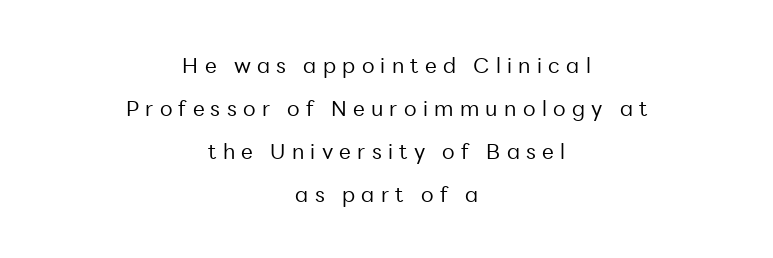
{"italic": "no", "bold": "no", "underline": "no", "align": "center", "line_spacing": "loose", "line_spacing_ratio": 2.04, "letter_spacing": "wide", "letter_spacing_em": 0.3, "glyph_px": 21}
